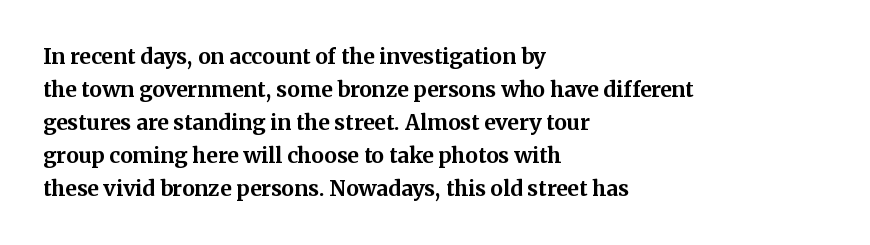
The image shows 21 px bold type, upright; set left-aligned, normal line spacing (1.57x), normal letter spacing, not underlined.
